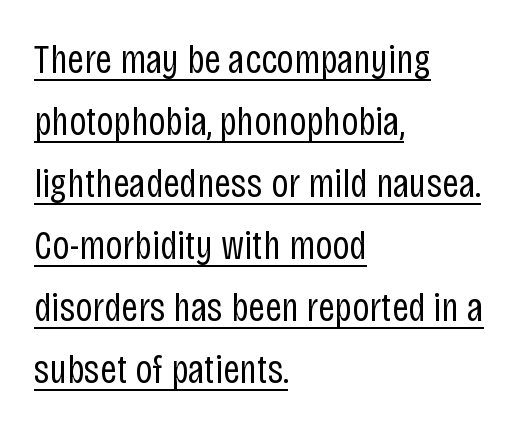
The weight would be labelled regular, book, light, or lighter still. Serif or sans? Sans — the stroke terminals are bare. The gaps between neighbouring characters are ordinary and unremarkable. Short and long lines alike share a common starting point at left. Here the designer chose a conventional face with non-uniform glyph widths. Notice how the stems are strictly vertical — no italics here.
